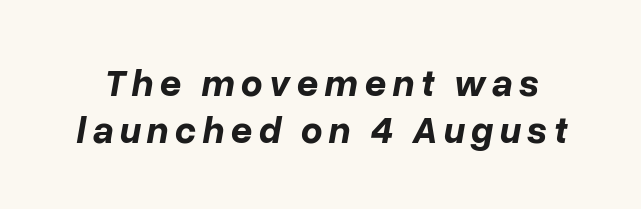
The image shows 38 px bold type, italic (leaning right); set line spacing 1.23x, not underlined; low stroke contrast and a medium x-height.
